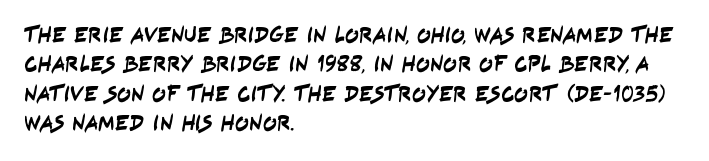
The image shows 23 px text type; set left-aligned, normal line spacing (1.28x), normal letter spacing, not underlined.
